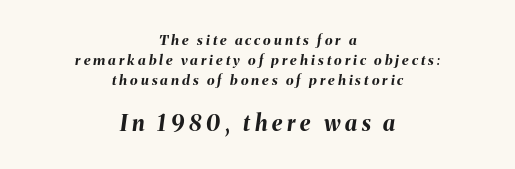
The letters are spread apart with noticeably loose tracking. You can tell it's italic because the verticals aren't actually vertical. Both edges are ragged and mirror each other, which tells us the setting is centered. The lower block of text is set noticeably larger than the block above it. The string is rendered with underlining switched off. Vertically, the passage feels balanced, rows spaced as you'd expect.
